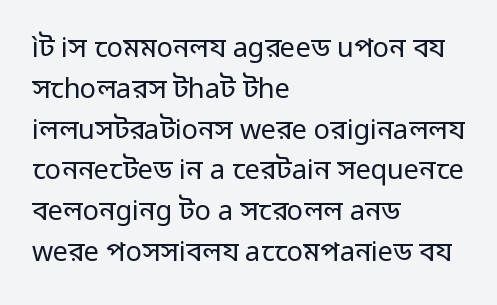
The passage shown stacks its lines at a standard gap. Plain, unruled lines of type. Summary of weight: not heavy and not bold. The rendering keeps characters at their native spacing. Notice how the stems are strictly vertical — no italics here.
